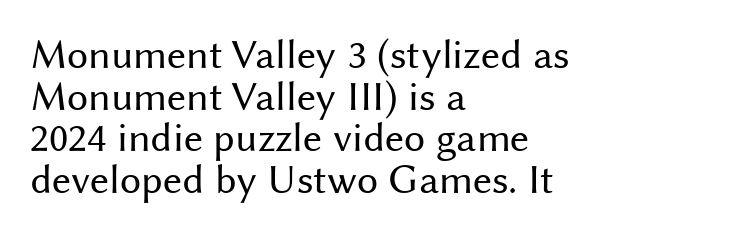
The image shows 42 px regular-weight sans-serif type, upright; set left-aligned, tight line spacing (0.99x), normal letter spacing, not underlined; medium stroke contrast and a medium x-height.
